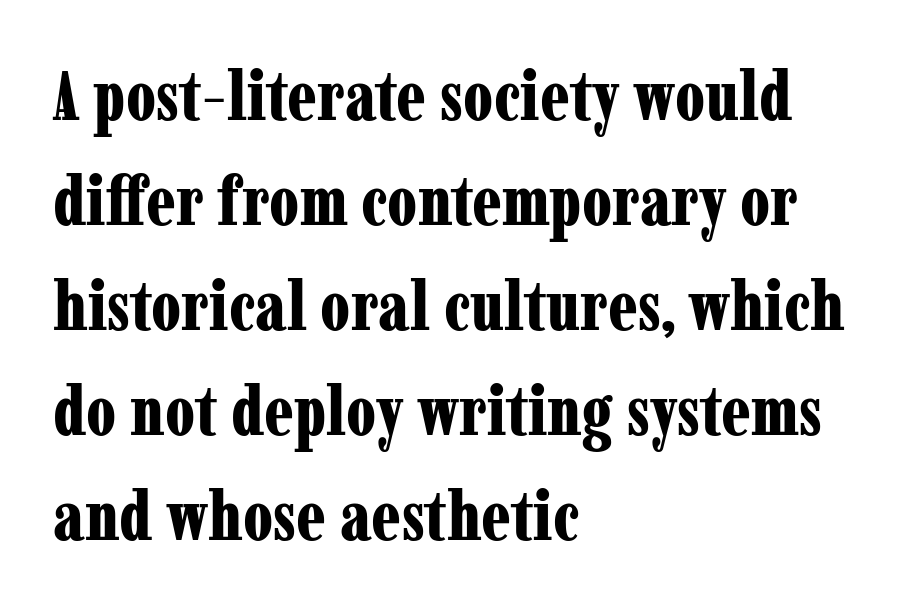
The image shows 70 px bold, condensed serif type, upright; set left-aligned, normal line spacing (1.5x), normal letter spacing, not underlined; low stroke contrast and a medium x-height.
